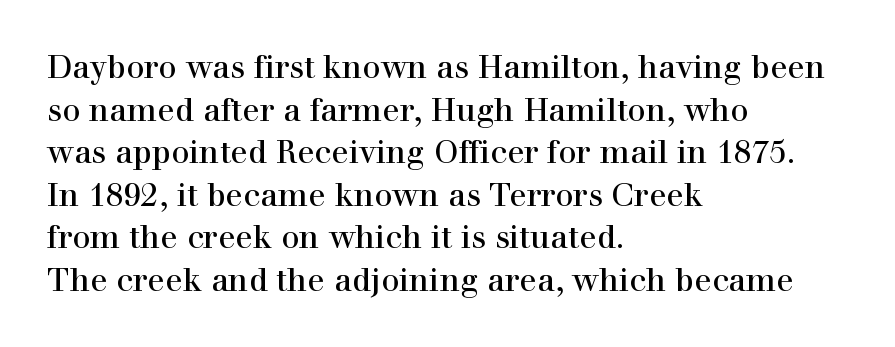
The image shows 32 px serif type, upright; set left-aligned, normal line spacing (1.33x), normal letter spacing, not underlined; a medium x-height.
